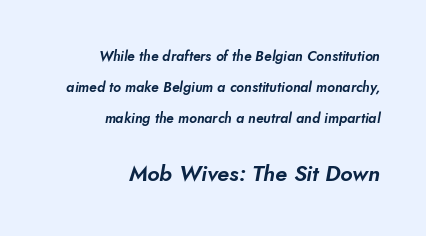
Q: Is the text underlined? A: No.
Q: How is the paragraph aligned? A: Right-aligned.
Q: Is the spacing between letters normal or unusually wide? A: Normal.
Q: Is the spacing between lines tight, normal or loose? A: Loose.
Q: Which block of text is set in a larger size, the first (top) or the second (bottom)? A: The second (bottom) one.
